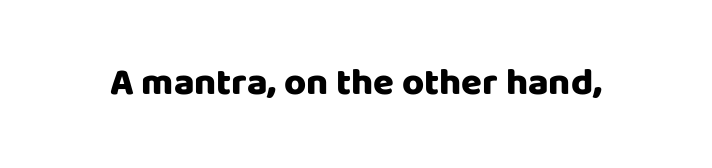
The image shows 38 px heavy sans-serif type, upright; set normal letter spacing, not underlined; low stroke contrast and a large x-height.
